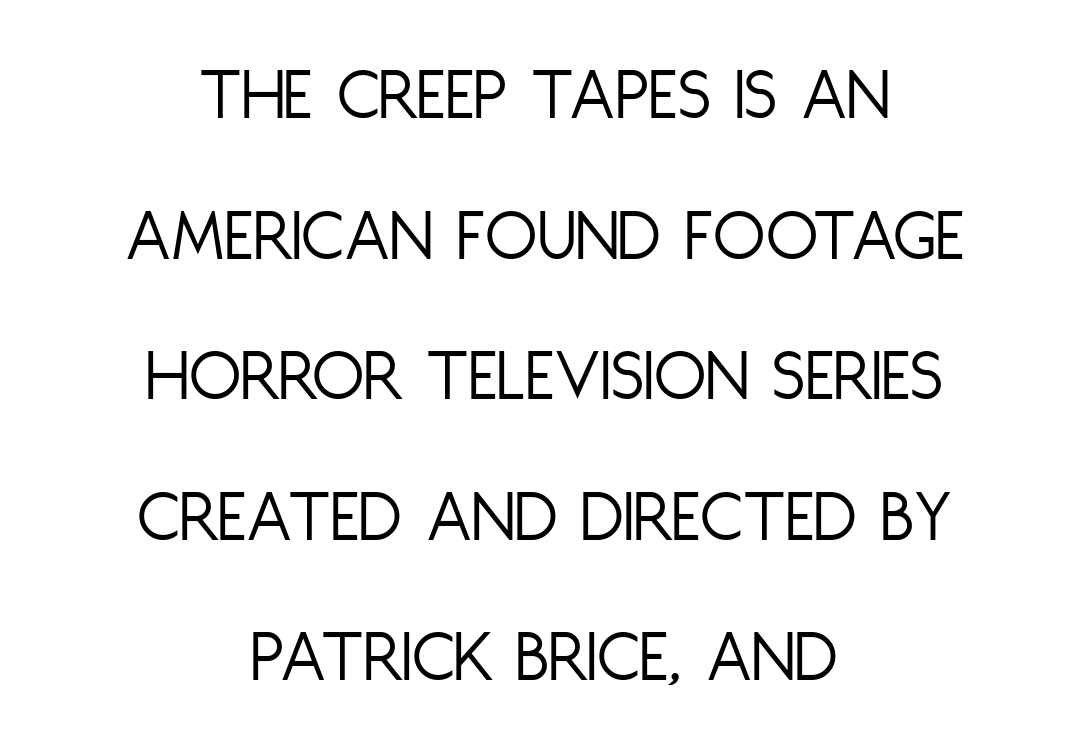
Horizontally, the lines are justified to the midpoint only. Note: no serifs on the glyphs. Is this a fixed-width face? No — the glyphs have proportional, varying widths. This sample uses plain, unmodified letter spacing. The strip under each line holds only bare page.
